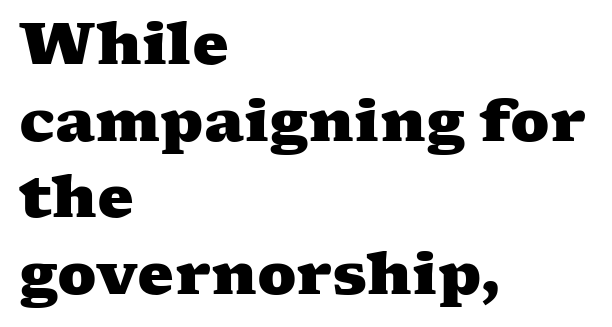
Q: Is the text bold? A: Yes.
Q: Is the typeface a serif or a sans-serif typeface? A: Serif.
Q: Is the text underlined? A: No.
Q: How is the paragraph aligned? A: Left-aligned.
Q: Is the spacing between letters normal or unusually wide? A: Normal.
Q: Is the spacing between lines tight, normal or loose? A: Normal.
Q: Width (condensed, normal, or wide)? A: Wide.
Q: Stroke contrast? A: Medium.
Q: x-height? A: Medium.
Q: Monospaced? A: No.
